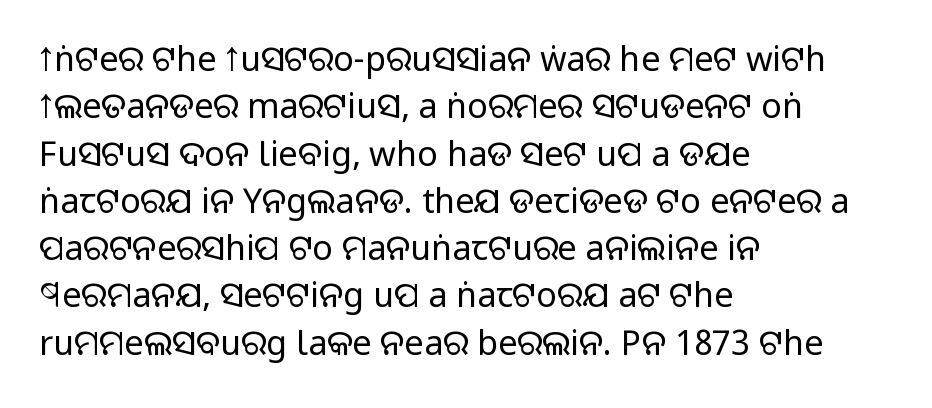
{"serif": "no", "italic": "no", "bold": "no", "weight": "regular", "width": "normal", "stroke_contrast": "low", "x_height": "large", "monospaced": "no", "underline": "no", "align": "left", "line_spacing": "normal", "line_spacing_ratio": 1.39, "letter_spacing": "normal", "letter_spacing_em": 0.0, "glyph_px": 34}
